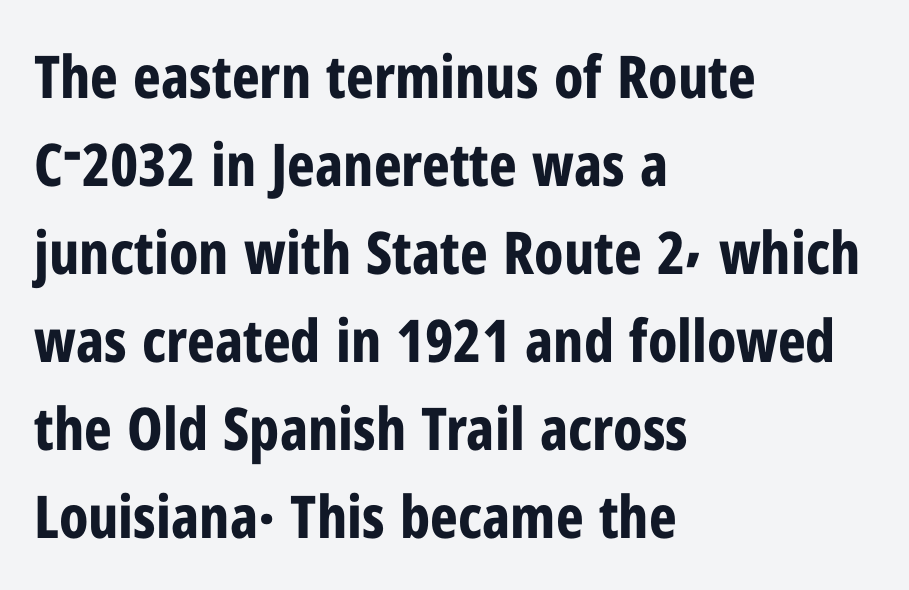
Anything drawn beneath the words? Only blank space. Every character sits straight up, as roman type does. Leftover space on each line is placed entirely after the last word. Whoever set this chose a conventional vertical rhythm.
